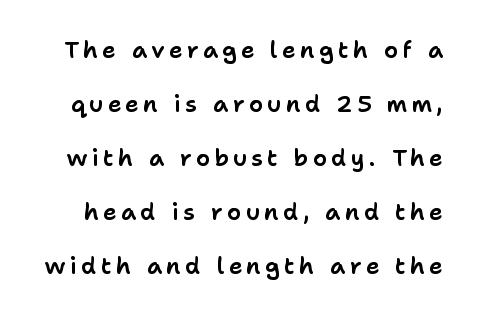
Q: Is the text italic (slanted)? A: No, it is upright.
Q: Is the text underlined? A: No.
Q: Is the spacing between lines tight, normal or loose? A: Loose.
